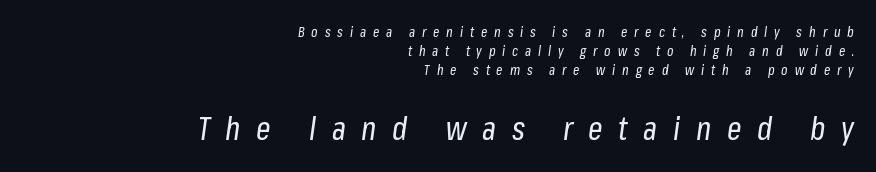
What's the leading like? Ordinary, nothing unusual. Underline: absent. Size contrast runs from small at the top to large at the bottom. The axis of the letterforms is tilted away from vertical. Do the characters align in a grid? No, the font is proportional.
